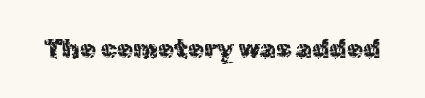
{"italic": "no", "bold": "no", "underline": "no", "letter_spacing": "normal", "letter_spacing_em": 0.0, "glyph_px": 26}
